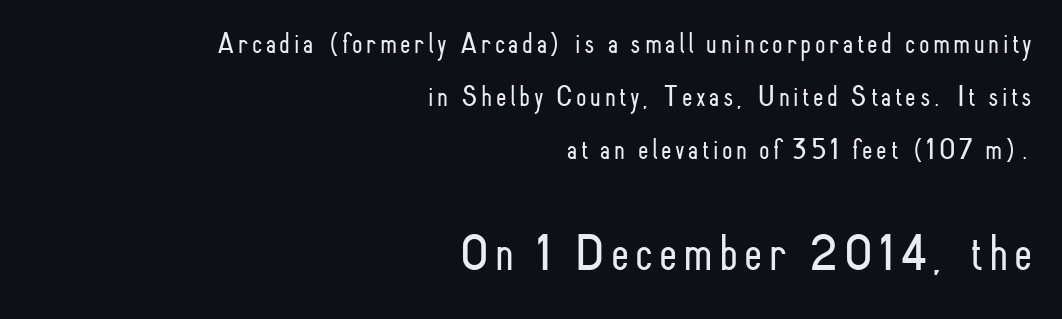
The image shows 52 px light, condensed sans-serif type, upright; set right-aligned, line spacing 1.76x, not underlined; the second (bottom) block is 1.73x larger; low stroke contrast and a small x-height.
